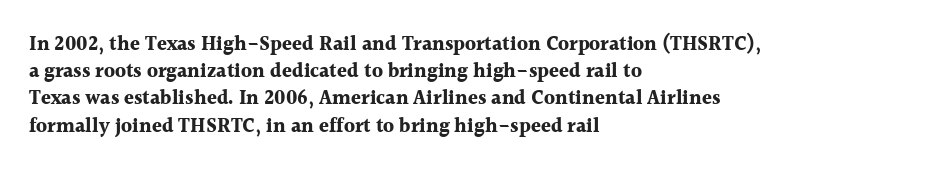
Q: Is the text bold? A: Yes.
Q: Is the text italic (slanted)? A: No, it is upright.
Q: Is the text underlined? A: No.
Q: How is the paragraph aligned? A: Left-aligned.
Q: Is the spacing between letters normal or unusually wide? A: Normal.
Q: Is the spacing between lines tight, normal or loose? A: Normal.
